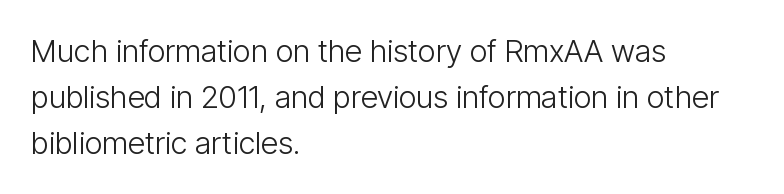
Ordinary non-slanted type is in use. The letters sit at their default tracking, neither squeezed nor spread. How would I describe the line gaps? Plain and ordinary. Examine the stroke ends and you'll find no serifs. The specimen omits any rule beneath the text block's lines. Here the designer chose a conventional face with non-uniform glyph widths.
